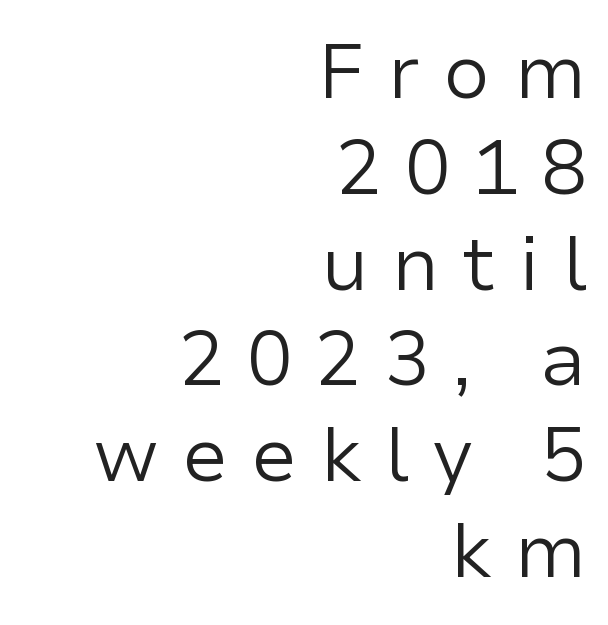
This sample uses a sans-serif face. The space between consecutive lines is moderate. Each word looks stretched out because of the extra space between its letters. The weight would be labelled regular, book, light, or lighter still. Nobody drew a line under any word here.
